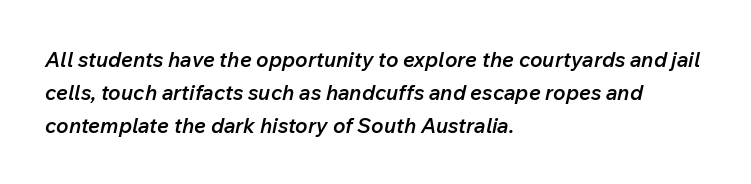
The image shows 21 px text type, italic (leaning right); set left-aligned, normal line spacing (1.56x), normal letter spacing, not underlined.
